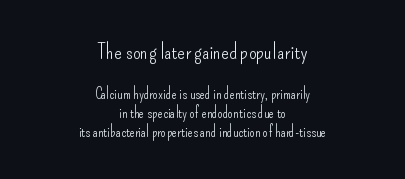
The image shows 22 px text type, upright; set centered, normal line spacing (1.27x), normal letter spacing, not underlined; the first (top) block is 1.47x larger.
